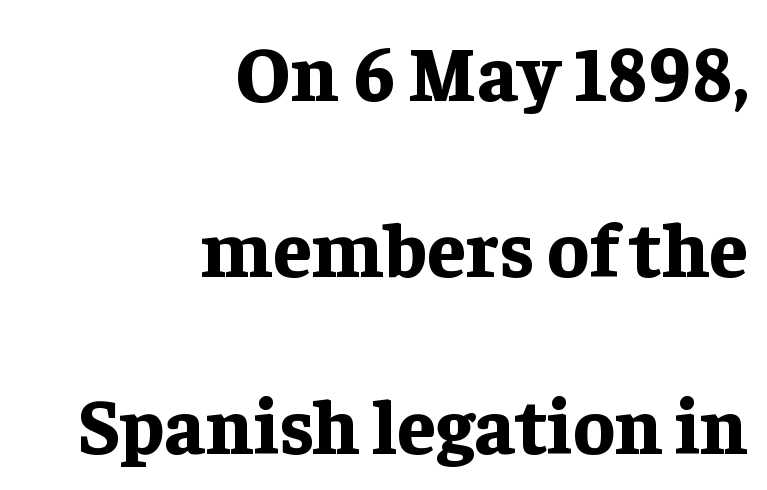
Students, observe: this is what heavily led, spacious text looks like. The glyphs have the mass of a bold cut. Students, note that the glyphs here touch the page at normal intervals. Looks like regular typesetting: each glyph gets only the width it needs.
